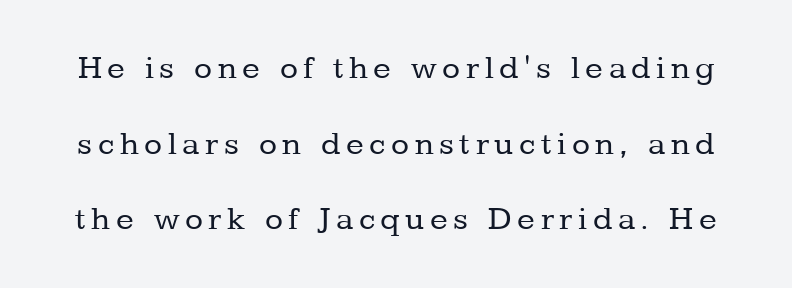
Q: Is the text bold? A: No.
Q: Is the text italic (slanted)? A: No, it is upright.
Q: Is the typeface a serif or a sans-serif typeface? A: Serif.
Q: Is the text underlined? A: No.
Q: Is the spacing between lines tight, normal or loose? A: Loose.
Q: Width (condensed, normal, or wide)? A: Normal.
Q: Stroke contrast? A: Low.
Q: x-height? A: Medium.
Q: Monospaced? A: No.
